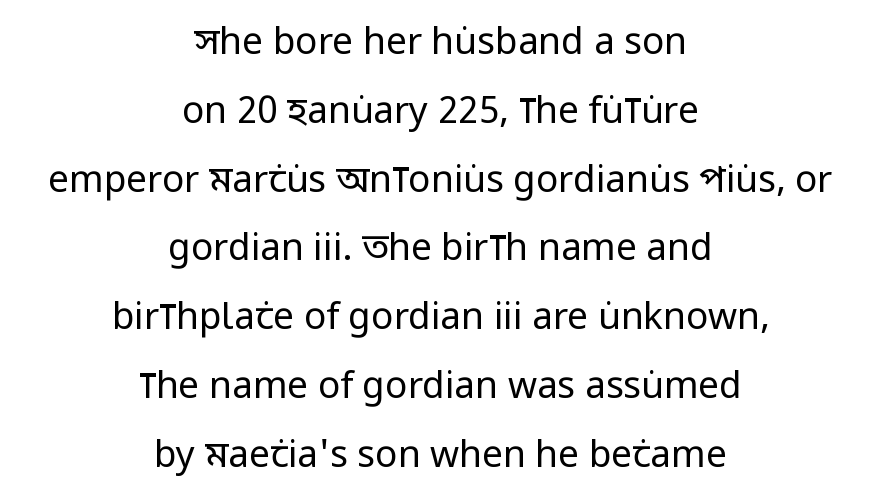
Italic: no, the glyphs are upright roman. Letters have the restrained weight of plain body copy at most. Each letter keeps its own natural width here, so spacing adapts to shape. This sample is center-justified, so both line endings float freely. Regarding serifs, this sample does without them.
